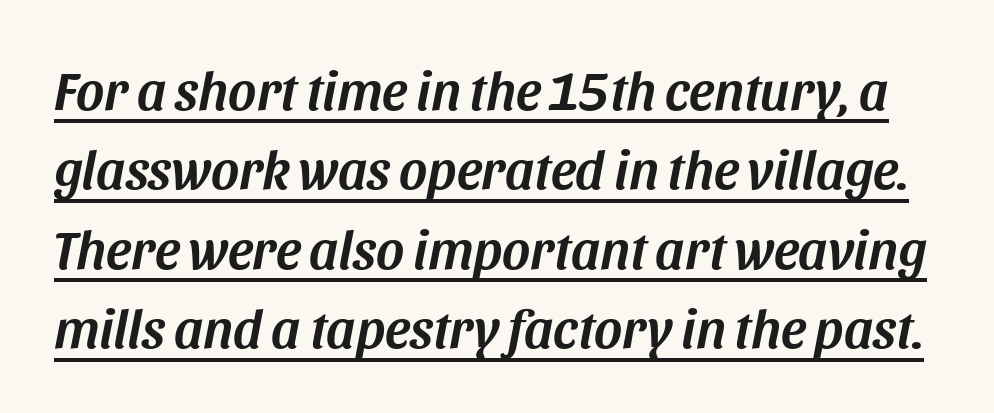
The image shows 54 px text type, italic (leaning right); set normal line spacing (1.47x), normal letter spacing, underlined; medium stroke contrast and a large x-height.
